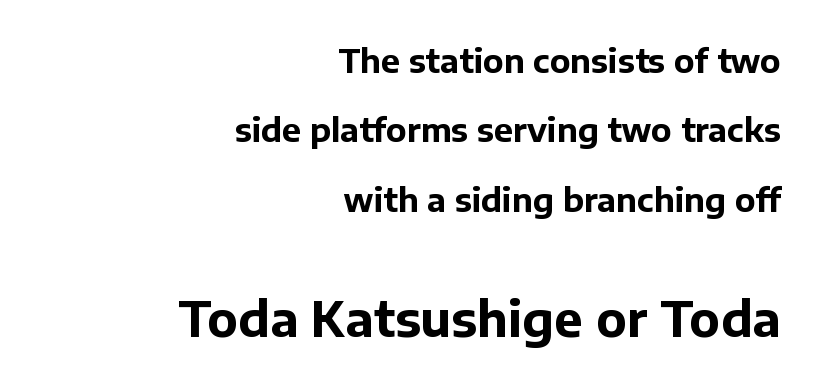
The image shows 48 px bold sans-serif type, upright; set right-aligned, loose line spacing (2.17x), normal letter spacing, not underlined; the second (bottom) block is 1.5x larger; low stroke contrast and a medium x-height.
